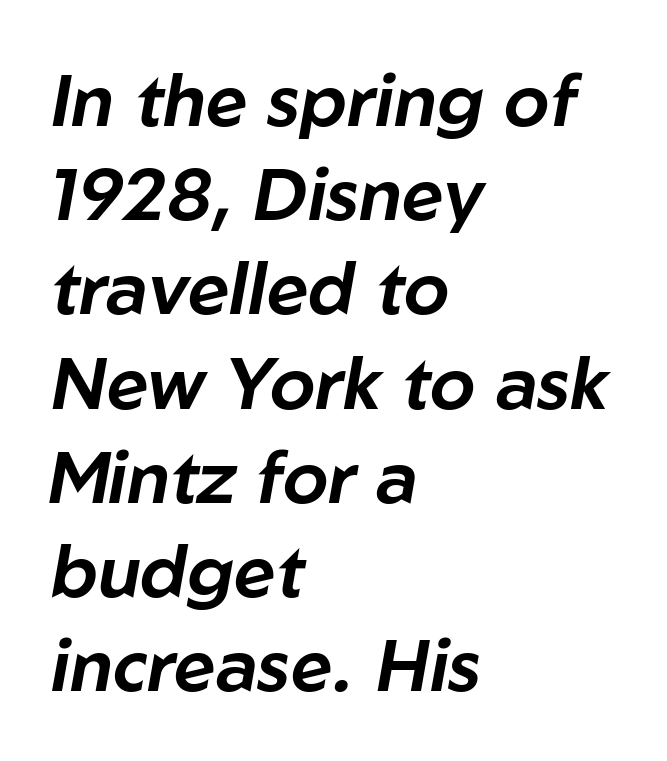
The image shows 73 px text type, italic (leaning right); set left-aligned, normal line spacing (1.29x), normal letter spacing, not underlined; low stroke contrast and a medium x-height.
